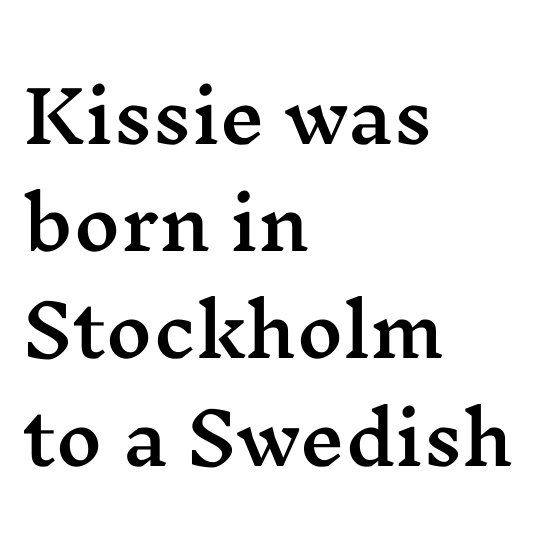
Q: Is the text italic (slanted)? A: No, it is upright.
Q: Is the typeface a serif or a sans-serif typeface? A: Serif.
Q: Is the text underlined? A: No.
Q: How is the paragraph aligned? A: Left-aligned.
Q: Is the spacing between letters normal or unusually wide? A: Normal.
Q: Is the spacing between lines tight, normal or loose? A: Normal.
Q: Width (condensed, normal, or wide)? A: Wide.
Q: Stroke contrast? A: Medium.
Q: x-height? A: Medium.
Q: Monospaced? A: No.
